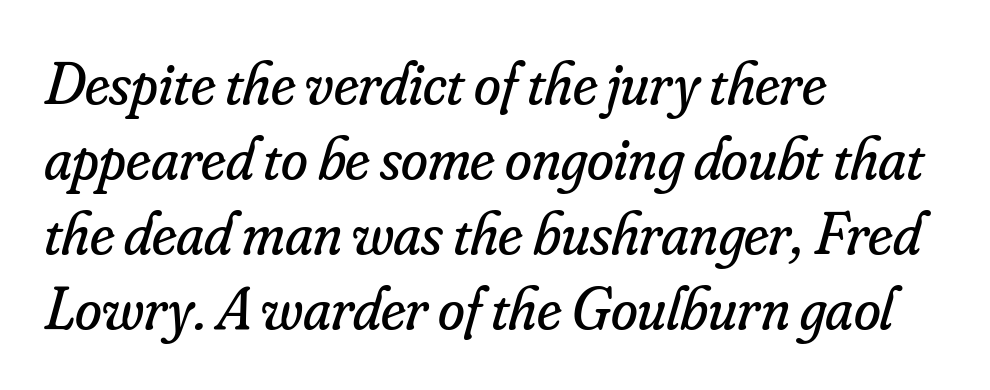
Q: Is the text bold? A: No.
Q: Is the text italic (slanted)? A: Yes, it leans right by about 16 degrees.
Q: Is the typeface a serif or a sans-serif typeface? A: Serif.
Q: Is the text underlined? A: No.
Q: How is the paragraph aligned? A: Left-aligned.
Q: Is the spacing between letters normal or unusually wide? A: Normal.
Q: Width (condensed, normal, or wide)? A: Normal.
Q: Stroke contrast? A: Low.
Q: x-height? A: Small.
Q: Monospaced? A: No.
